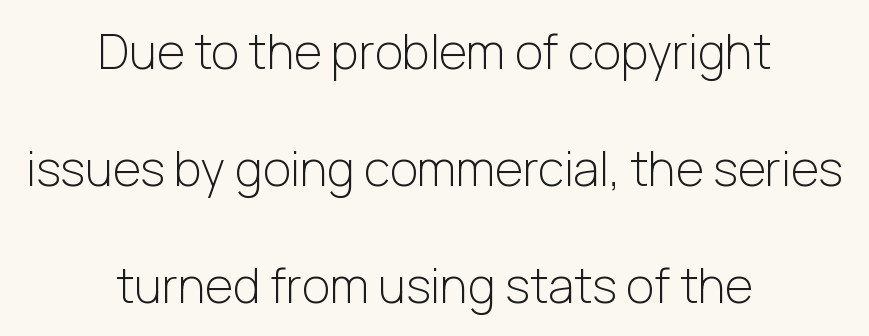
The image shows 48 px light sans-serif type, upright; set centered, loose line spacing (2.44x), normal letter spacing, not underlined; low stroke contrast and a medium x-height.
